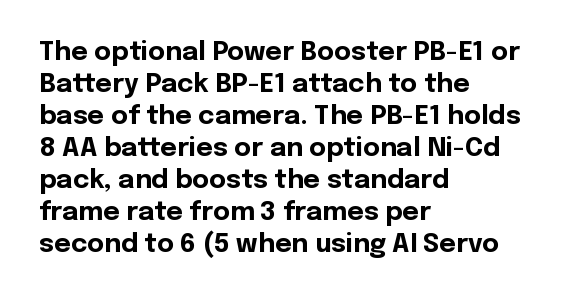
The image shows 26 px bold type, upright; set left-aligned, line spacing 1.23x, normal letter spacing, not underlined.
